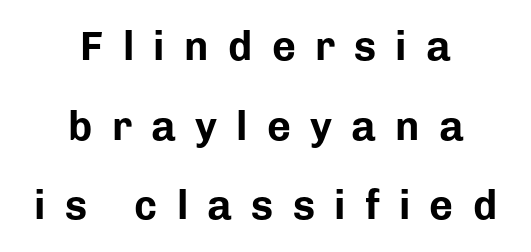
Q: Is the text bold? A: Yes.
Q: Is the text italic (slanted)? A: No, it is upright.
Q: Is the typeface a serif or a sans-serif typeface? A: Sans-serif.
Q: Is the text underlined? A: No.
Q: How is the paragraph aligned? A: Centered.
Q: Is the spacing between letters normal or unusually wide? A: Unusually wide.
Q: Is the spacing between lines tight, normal or loose? A: Loose.
Q: Width (condensed, normal, or wide)? A: Normal.
Q: Stroke contrast? A: Low.
Q: x-height? A: Medium.
Q: Monospaced? A: No.
